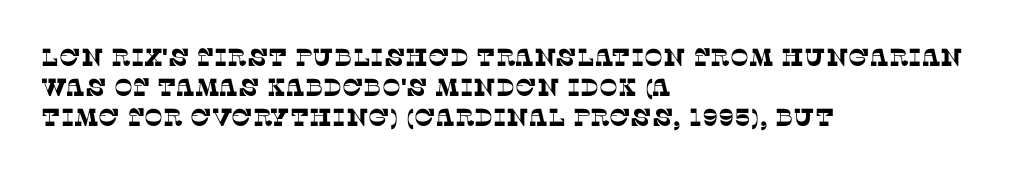
The image shows 25 px text type; set left-aligned, line spacing 1.21x, normal letter spacing, not underlined.
